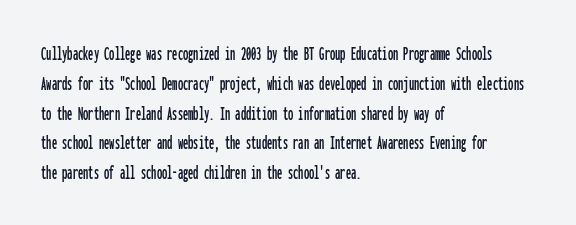
Q: Is the text italic (slanted)? A: No, it is upright.
Q: Is the text underlined? A: No.
Q: How is the paragraph aligned? A: Left-aligned.
Q: Is the spacing between letters normal or unusually wide? A: Normal.
Q: Is the spacing between lines tight, normal or loose? A: Normal.
